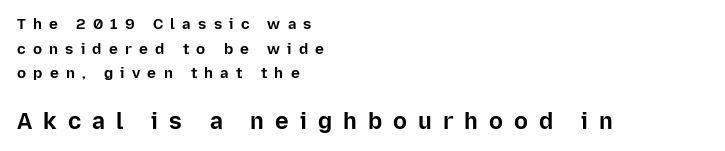
Q: Is the text bold? A: Yes.
Q: Is the text italic (slanted)? A: No, it is upright.
Q: Is the text underlined? A: No.
Q: How is the paragraph aligned? A: Left-aligned.
Q: Is the spacing between letters normal or unusually wide? A: Unusually wide.
Q: Is the spacing between lines tight, normal or loose? A: Normal.
Q: Which block of text is set in a larger size, the first (top) or the second (bottom)? A: The second (bottom) one.
